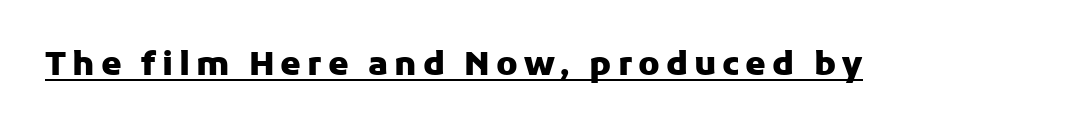
{"serif": "no", "italic": "no", "bold": "yes", "weight": "heavy", "width": "normal", "stroke_contrast": "low", "x_height": "medium", "monospaced": "no", "underline": "yes", "glyph_px": 33}
